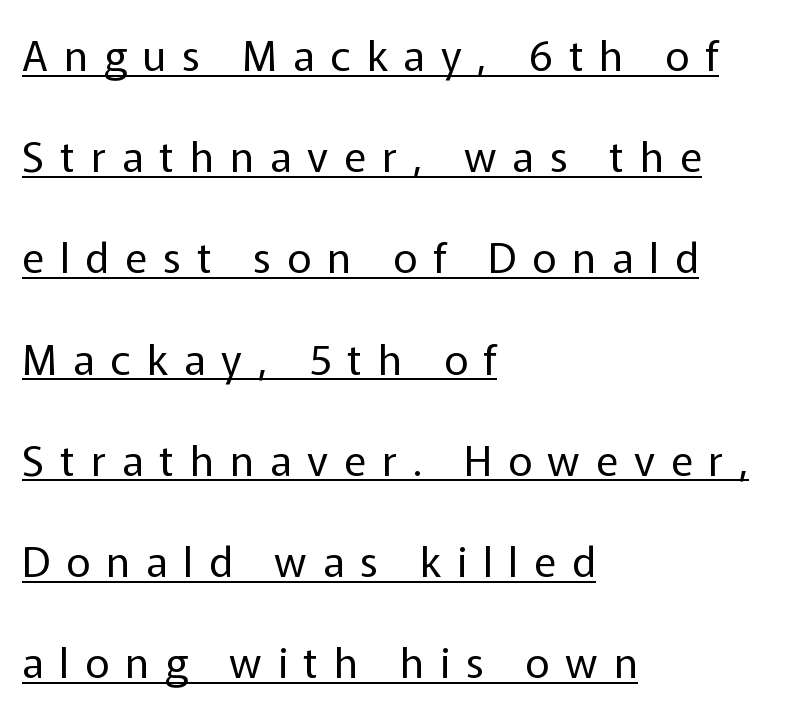
Vertical strokes here are truly vertical. Every row of glyphs begins at an identical x-position on the left. You could only call the tracking loose — the letters float apart. Stem width sits at or under what a default text font uses.
